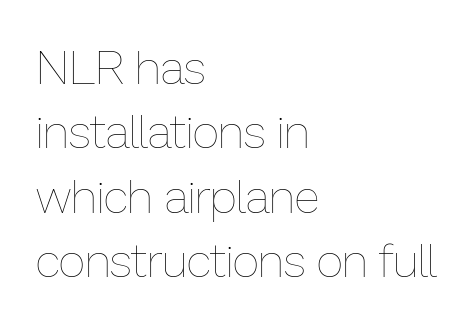
{"italic": "no", "bold": "no", "weight": "thin", "width": "normal", "stroke_contrast": "low", "x_height": "medium", "monospaced": "no", "underline": "no", "align": "left", "line_spacing": "normal", "line_spacing_ratio": 1.37, "letter_spacing": "normal", "letter_spacing_em": 0.0, "glyph_px": 47}
